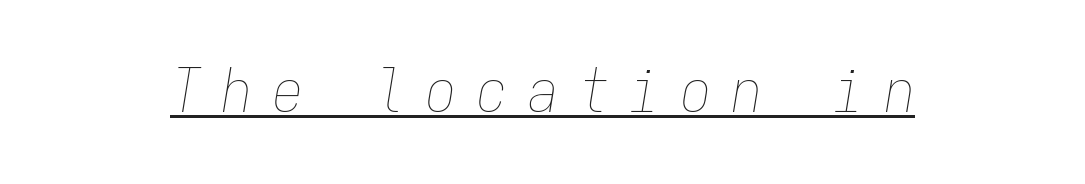
The image shows 60 px thin, condensed type, italic (leaning right), monospaced; set unusually wide letter spacing (+0.35 em), underlined; low stroke contrast and a medium x-height.
